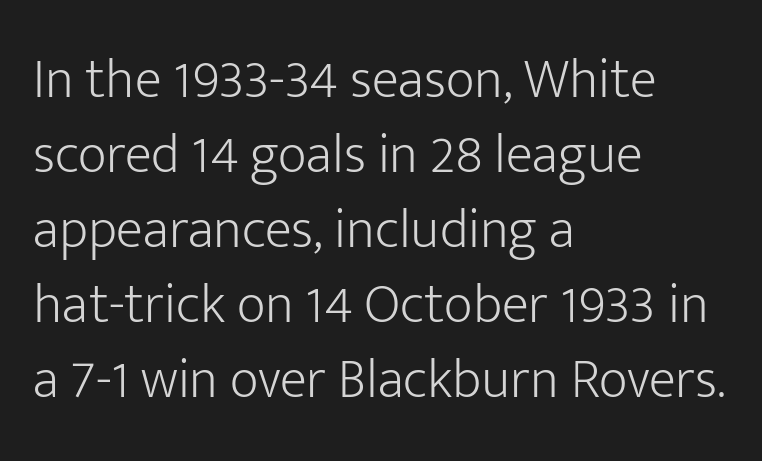
The image shows 56 px light sans-serif type, upright; set left-aligned, normal line spacing (1.34x), normal letter spacing, not underlined; low stroke contrast and a medium x-height.
